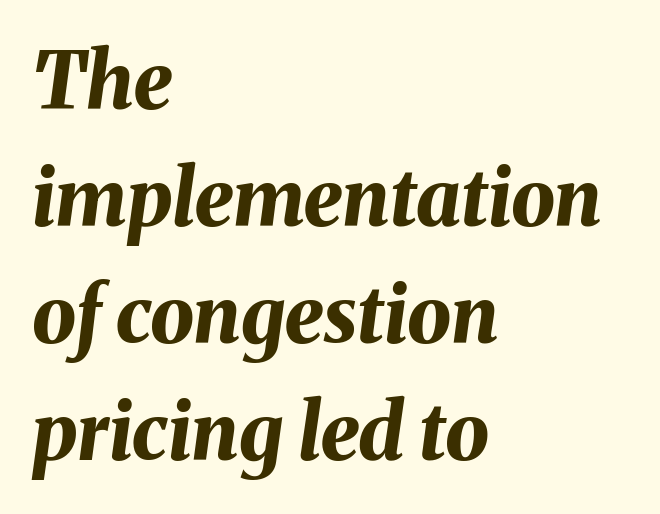
Is there much room between lines? A standard amount, neither cramped nor airy. The horizontal fit of the characters is conventional and even. The rendering uses natural spacing where letterforms have individual widths. Chunky letters — that's bold for sure. The specimen reads as italic at a glance. Which margin do the lines hug? The left one — the right edge is uneven.
